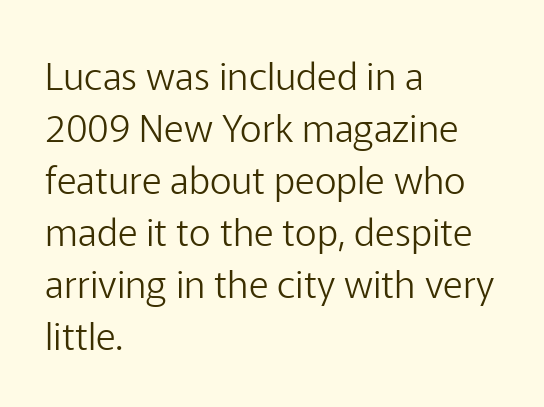
{"serif": "no", "italic": "no", "bold": "no", "weight": "light", "width": "normal", "stroke_contrast": "low", "x_height": "medium", "monospaced": "no", "underline": "no", "align": "left", "line_spacing": "normal", "line_spacing_ratio": 1.37, "letter_spacing": "normal", "letter_spacing_em": 0.0, "glyph_px": 38}
